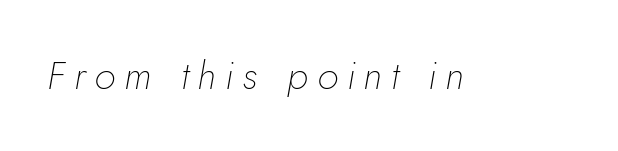
{"italic": "yes", "lean": "right", "slant_degrees": 5, "bold": "no", "weight": "thin", "width": "normal", "stroke_contrast": "low", "x_height": "small", "monospaced": "no", "underline": "no", "letter_spacing": "wide", "letter_spacing_em": 0.23, "glyph_px": 39}
